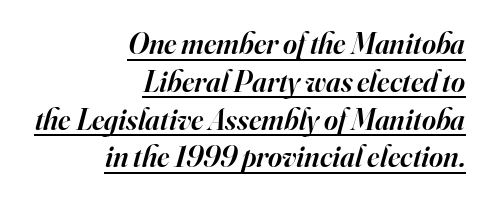
Q: Is the text bold? A: Semi-bold.
Q: Is the text italic (slanted)? A: Yes, it leans right by about 16 degrees.
Q: Is the typeface a serif or a sans-serif typeface? A: Serif.
Q: Is the text underlined? A: Yes.
Q: How is the paragraph aligned? A: Right-aligned.
Q: Is the spacing between letters normal or unusually wide? A: Normal.
Q: Is the spacing between lines tight, normal or loose? A: Normal.
Q: Width (condensed, normal, or wide)? A: Normal.
Q: Stroke contrast? A: High.
Q: x-height? A: Small.
Q: Monospaced? A: No.
